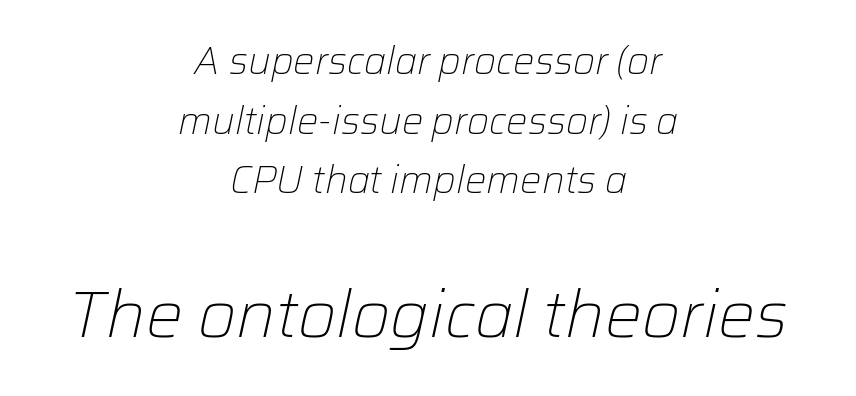
This sample has the flowing, uneven cadence of proportional lettering. Leading matches the norm, producing a regular column. The strokes are not fattened; the text isn't bold. Students, note that the glyphs here touch the page at normal intervals. If you squint, the bottom block still reads clearly — it's the larger of the two. Clear beneath every line of the passage.
